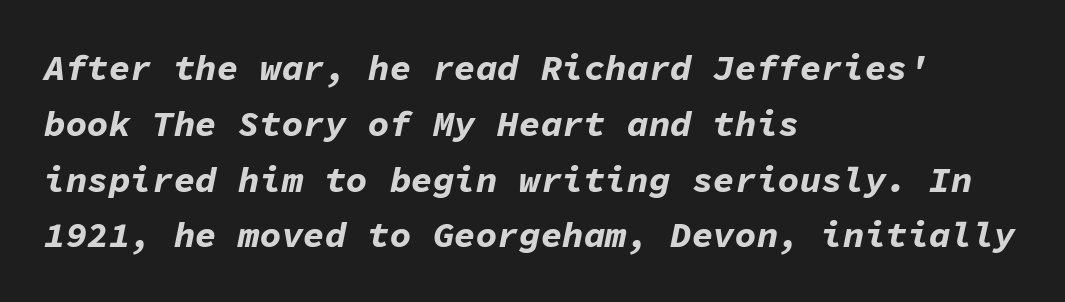
{"italic": "yes", "lean": "right", "slant_degrees": 11, "bold": "yes", "weight": "bold", "width": "normal", "stroke_contrast": "low", "x_height": "medium", "monospaced": "yes", "underline": "no", "align": "left", "line_spacing": "normal", "line_spacing_ratio": 1.55, "letter_spacing": "normal", "letter_spacing_em": 0.0, "glyph_px": 36}
